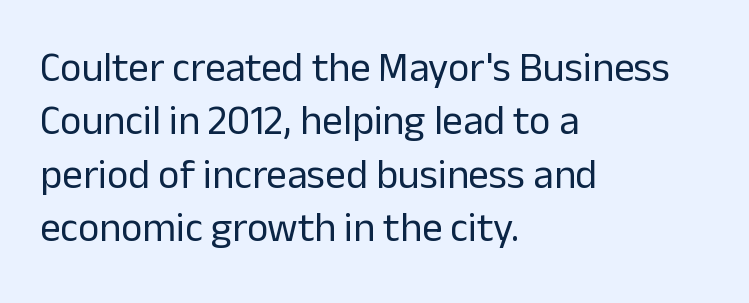
Q: Is the text bold? A: No.
Q: Is the text italic (slanted)? A: No, it is upright.
Q: Is the typeface a serif or a sans-serif typeface? A: Sans-serif.
Q: Is the text underlined? A: No.
Q: How is the paragraph aligned? A: Left-aligned.
Q: Is the spacing between letters normal or unusually wide? A: Normal.
Q: Is the spacing between lines tight, normal or loose? A: Normal.
Q: Width (condensed, normal, or wide)? A: Normal.
Q: Stroke contrast? A: Low.
Q: x-height? A: Medium.
Q: Monospaced? A: No.
